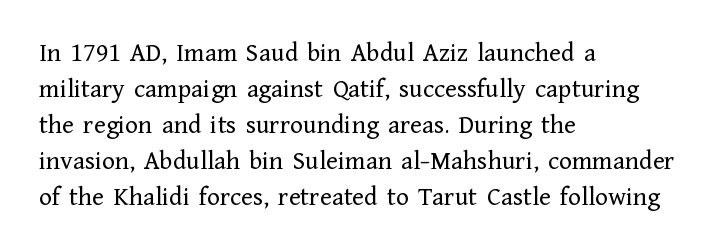
{"italic": "no", "bold": "no", "underline": "no", "align": "left", "line_spacing": "normal", "line_spacing_ratio": 1.33, "letter_spacing": "normal", "letter_spacing_em": 0.0, "glyph_px": 27}
